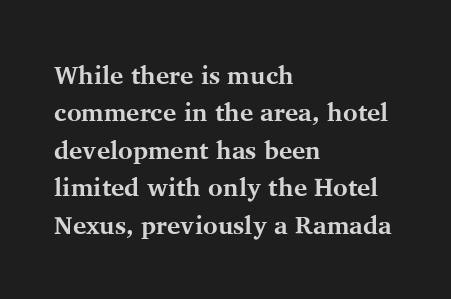
{"italic": "no", "bold": "yes", "underline": "no", "align": "left", "line_spacing": "normal", "line_spacing_ratio": 1.5, "letter_spacing": "normal", "letter_spacing_em": 0.0, "glyph_px": 25}
